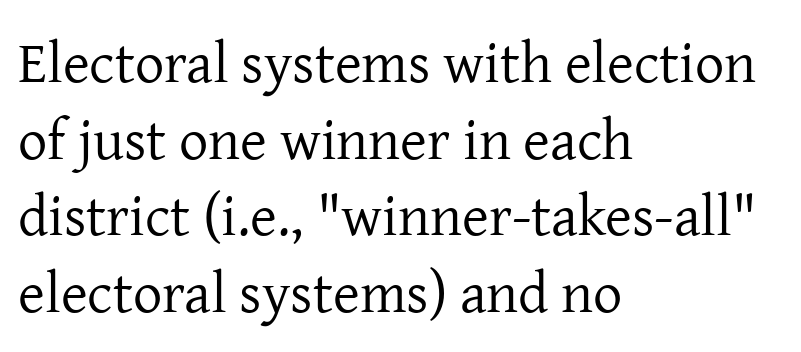
{"serif": "yes", "italic": "no", "bold": "no", "weight": "regular", "width": "normal", "stroke_contrast": "low", "x_height": "medium", "monospaced": "no", "underline": "no", "align": "left", "line_spacing": "normal", "line_spacing_ratio": 1.32, "letter_spacing": "normal", "letter_spacing_em": 0.0, "glyph_px": 58}
